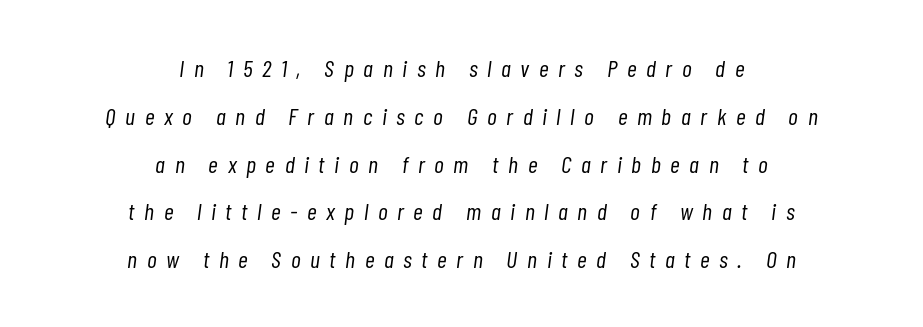
The passage is arranged like a title page — every line centered. Compared with ordinary roman type, these characters are visibly tilted. No extra ink here — the face is not bold. Horizontal bands of white between lines are thick stripes. Unmarked baselines from the first word to the last.
